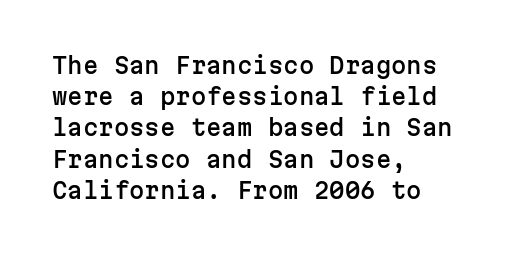
Q: Is the text italic (slanted)? A: No, it is upright.
Q: Is the text underlined? A: No.
Q: How is the paragraph aligned? A: Left-aligned.
Q: Is the spacing between letters normal or unusually wide? A: Normal.
Q: Is the spacing between lines tight, normal or loose? A: Normal.
